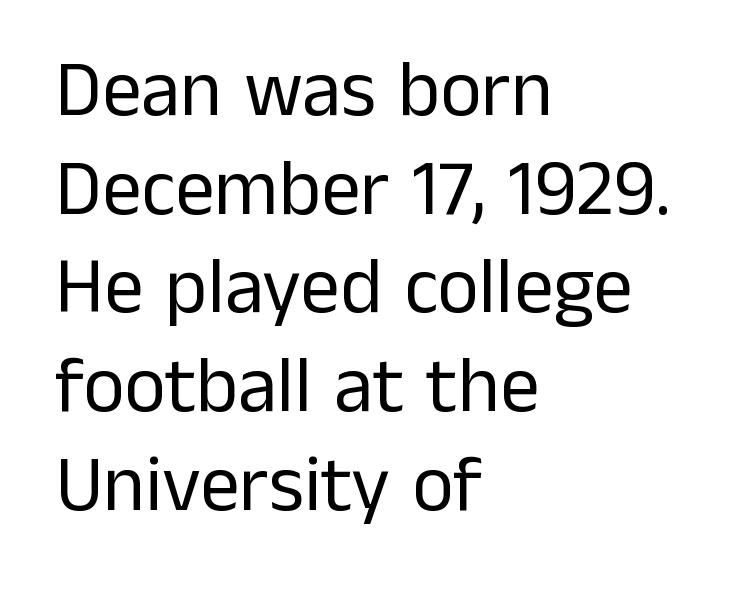
Italic? Not at all — the glyphs are vertical. Underline: absent. One glance says typical: line gaps are just what's usual. These glyphs show unthickened strokes, regular width or finer. Each letter's strokes conclude bluntly, with no projecting serifs.
